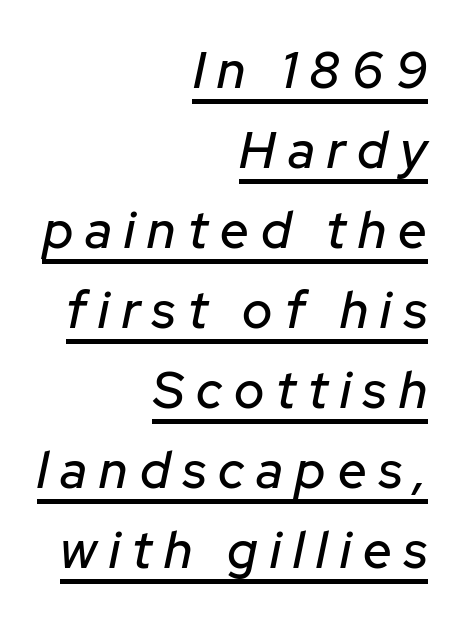
Slant detected: the letters are inclined. Evenly set lines give the paragraph a standard silhouette. Here the glyphs are tracked loosely, breaking word shapes into spaced letters. Check the space under the baseline: a stroke is drawn there. The rendering anchors every line to the right-hand side. Proportional: the letters do not fall into vertical columns.
